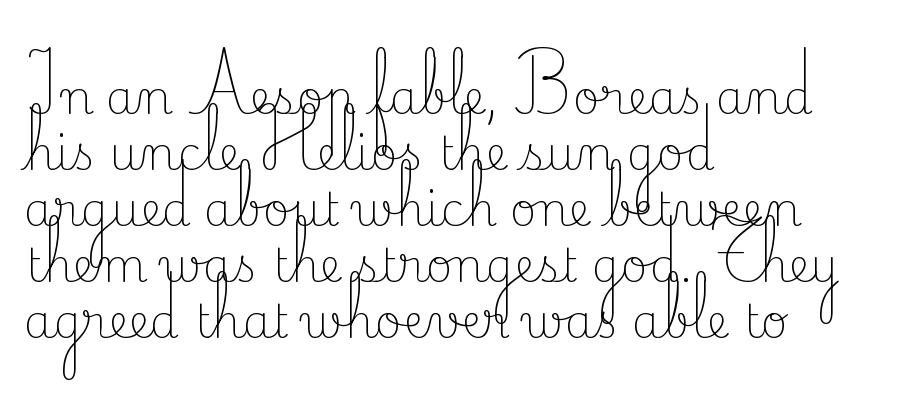
Q: Is the text bold? A: No.
Q: Is the text italic (slanted)? A: No, it is upright.
Q: Is the typeface a serif or a sans-serif typeface? A: Serif.
Q: Is the text underlined? A: No.
Q: How is the paragraph aligned? A: Left-aligned.
Q: Is the spacing between letters normal or unusually wide? A: Normal.
Q: Width (condensed, normal, or wide)? A: Normal.
Q: Stroke contrast? A: Low.
Q: x-height? A: Small.
Q: Monospaced? A: No.
